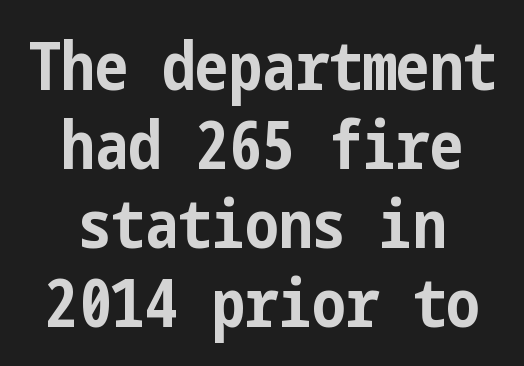
{"serif": "no", "italic": "no", "bold": "yes", "weight": "bold", "width": "condensed", "stroke_contrast": "low", "x_height": "medium", "underline": "no", "align": "center", "line_spacing_ratio": 1.18, "letter_spacing": "normal", "letter_spacing_em": 0.0, "glyph_px": 67}
